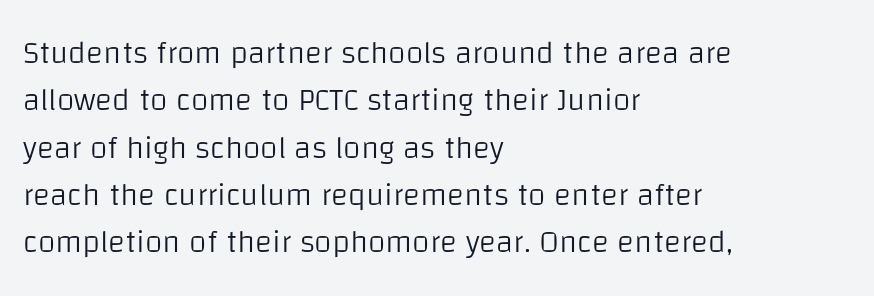
{"serif": "no", "italic": "no", "bold": "no", "weight": "light", "width": "normal", "stroke_contrast": "low", "x_height": "large", "monospaced": "no", "underline": "no", "align": "left", "line_spacing": "normal", "line_spacing_ratio": 1.48, "letter_spacing": "normal", "letter_spacing_em": 0.0, "glyph_px": 32}
